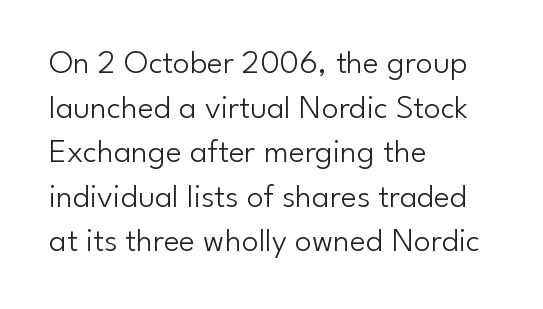
Q: Is the text bold? A: No.
Q: Is the text italic (slanted)? A: No, it is upright.
Q: Is the typeface a serif or a sans-serif typeface? A: Sans-serif.
Q: Is the text underlined? A: No.
Q: How is the paragraph aligned? A: Left-aligned.
Q: Is the spacing between letters normal or unusually wide? A: Normal.
Q: Is the spacing between lines tight, normal or loose? A: Normal.
Q: Width (condensed, normal, or wide)? A: Normal.
Q: Stroke contrast? A: Low.
Q: x-height? A: Small.
Q: Monospaced? A: No.
